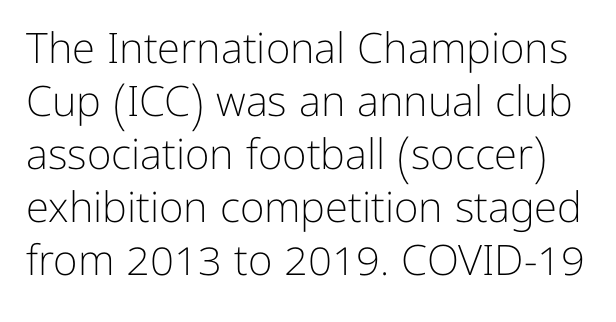
Q: Is the text bold? A: No.
Q: Is the text italic (slanted)? A: No, it is upright.
Q: Is the typeface a serif or a sans-serif typeface? A: Sans-serif.
Q: Is the text underlined? A: No.
Q: Is the spacing between letters normal or unusually wide? A: Normal.
Q: Is the spacing between lines tight, normal or loose? A: Normal.
Q: Width (condensed, normal, or wide)? A: Normal.
Q: Stroke contrast? A: Low.
Q: x-height? A: Medium.
Q: Monospaced? A: No.
